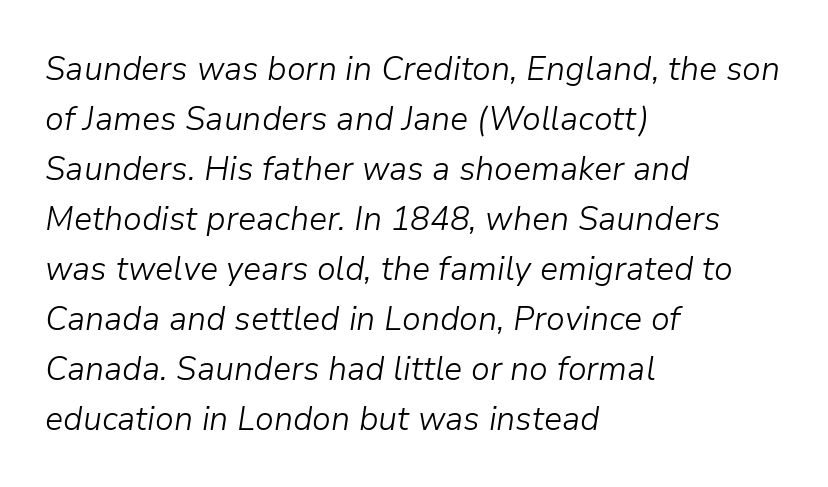
The image shows 34 px light type, italic (leaning right); set left-aligned, normal line spacing (1.47x), normal letter spacing, not underlined; low stroke contrast and a medium x-height.
